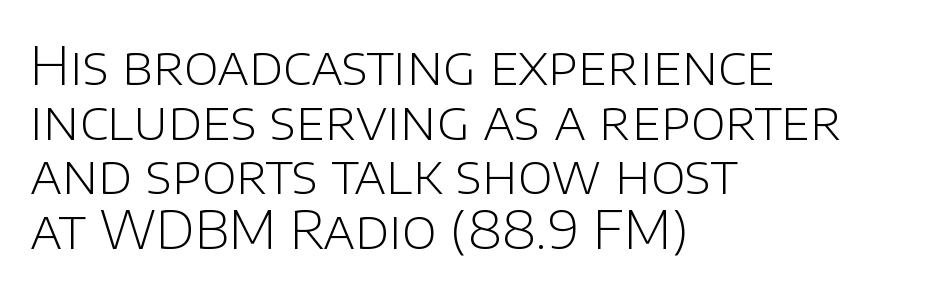
Q: Is the text bold? A: No.
Q: Is the text italic (slanted)? A: No, it is upright.
Q: Is the typeface a serif or a sans-serif typeface? A: Sans-serif.
Q: Is the text underlined? A: No.
Q: How is the paragraph aligned? A: Left-aligned.
Q: Is the spacing between letters normal or unusually wide? A: Normal.
Q: Is the spacing between lines tight, normal or loose? A: Tight.
Q: Width (condensed, normal, or wide)? A: Normal.
Q: Stroke contrast? A: Low.
Q: x-height? A: Large.
Q: Monospaced? A: No.
